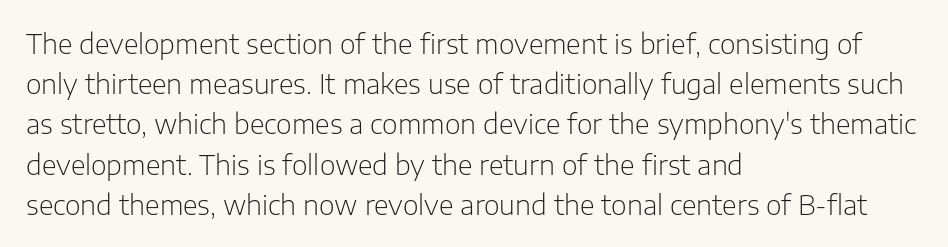
The paragraph shown leans on its left margin. Has an underline been added? It has not. The font's upright variant was chosen for this text. The cut favours lightness, reaching ordinary text weight at its darkest.
